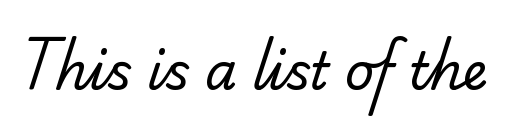
{"serif": "yes", "bold": "no", "weight": "regular", "width": "normal", "stroke_contrast": "low", "x_height": "small", "monospaced": "no", "underline": "no", "letter_spacing": "normal", "letter_spacing_em": 0.0, "glyph_px": 51}
